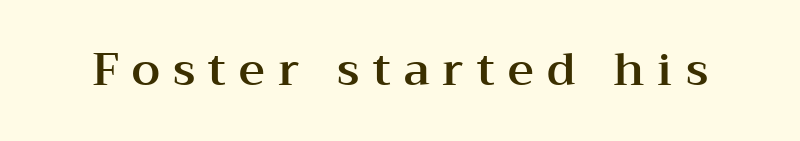
In terms of letterspacing, this is a distinctly airy, spread setting. Proportional: the letters do not fall into vertical columns. You can tell from the footed stems that serif type was used. No word sits above an underline. A typesetter would mark this as roman, not italic.
